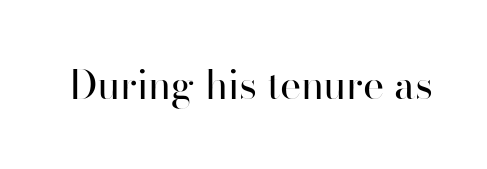
{"serif": "no", "italic": "no", "bold": "no", "weight": "regular", "width": "normal", "stroke_contrast": "high", "x_height": "small", "monospaced": "no", "underline": "no", "letter_spacing": "normal", "letter_spacing_em": 0.0, "glyph_px": 40}
